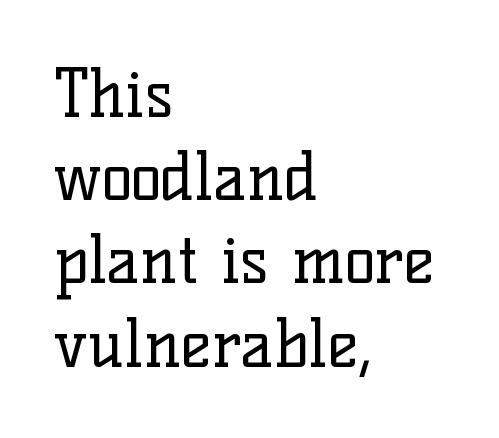
The image shows 65 px regular-weight serif type, upright; set left-aligned, normal line spacing (1.28x), normal letter spacing, not underlined; low stroke contrast and a medium x-height.
